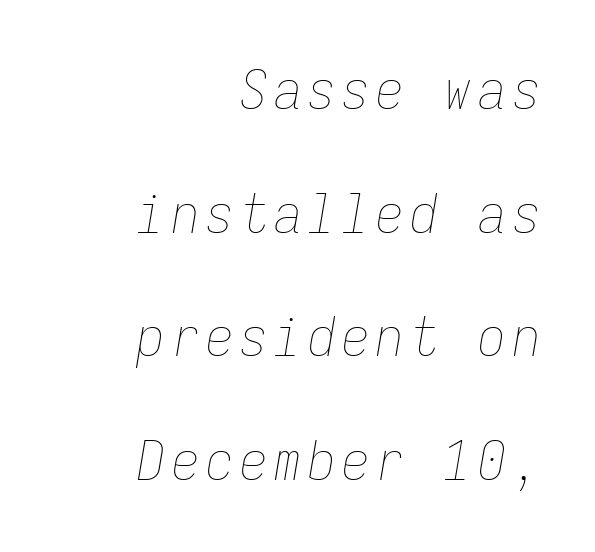
Q: Is the text bold? A: No.
Q: Is the text italic (slanted)? A: Yes, it leans right by about 9 degrees.
Q: Is the text underlined? A: No.
Q: How is the paragraph aligned? A: Right-aligned.
Q: Is the spacing between lines tight, normal or loose? A: Loose.
Q: Width (condensed, normal, or wide)? A: Condensed.
Q: Stroke contrast? A: Low.
Q: x-height? A: Medium.
Q: Monospaced? A: Yes.
